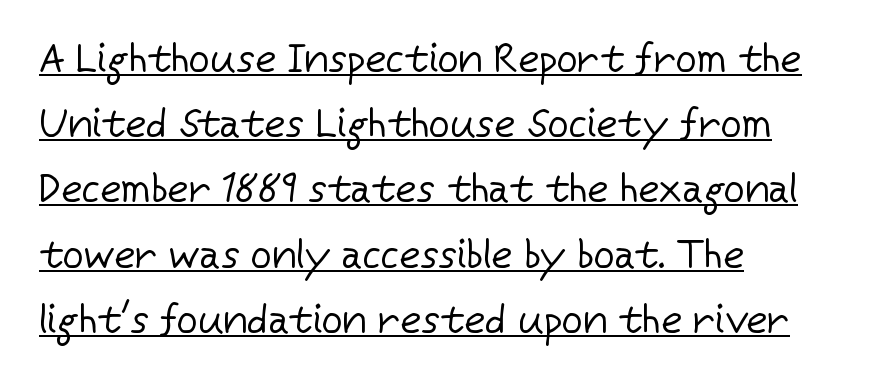
There is no visible air inserted between adjacent glyphs. Line starts are locked; line ends wander. When letters stand straight like this, we call the style roman or upright. Here the designer chose a conventional face with non-uniform glyph widths. Compared with undecorated copy, this sample adds a rule below the words. A light-to-regular cut is what we see here.
